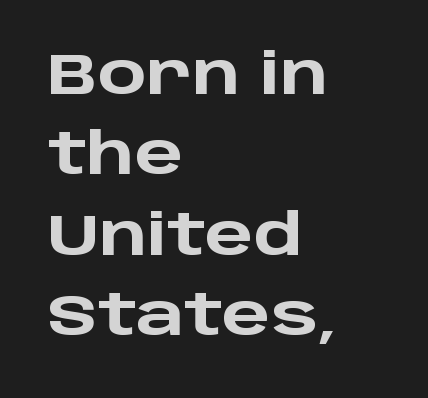
{"serif": "no", "italic": "no", "bold": "yes", "weight": "heavy", "width": "wide", "stroke_contrast": "low", "x_height": "large", "monospaced": "no", "underline": "no", "align": "left", "line_spacing": "normal", "line_spacing_ratio": 1.41, "letter_spacing": "normal", "letter_spacing_em": 0.0, "glyph_px": 57}
